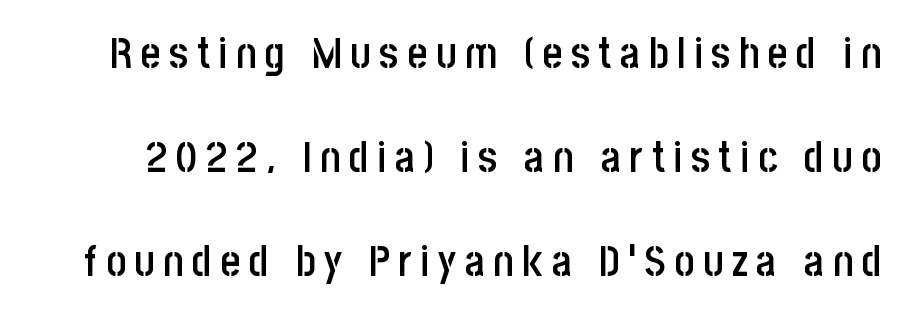
The image shows 43 px semibold, condensed sans-serif type, upright; set loose line spacing (2.42x), unusually wide letter spacing (+0.2 em), not underlined; low stroke contrast and a large x-height.
